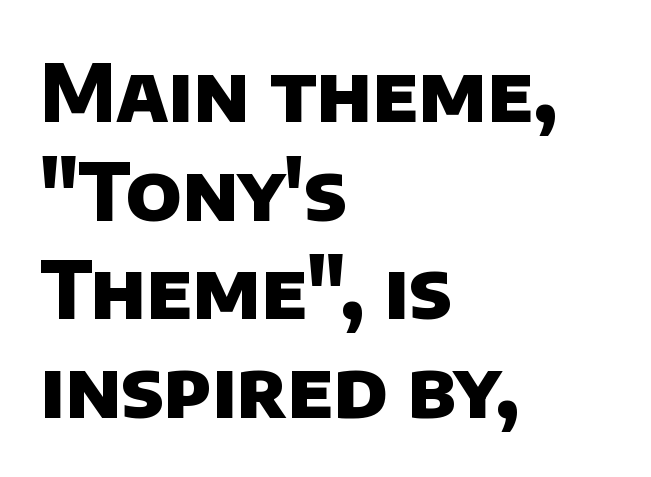
Line starts are locked; line ends wander. The rendering uses natural spacing where letterforms have individual widths. Compared with an ordinary text face, these strokes are far heavier — a full bold. The tracking reads as untouched default to a designer's eye. Quick note: interline space is typical.
